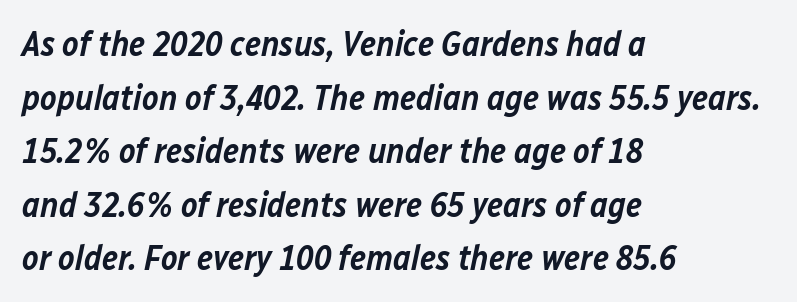
{"italic": "yes", "lean": "right", "slant_degrees": 12, "bold": "semi", "weight": "semibold", "width": "normal", "stroke_contrast": "low", "x_height": "medium", "monospaced": "no", "underline": "no", "align": "left", "line_spacing": "normal", "line_spacing_ratio": 1.53, "letter_spacing": "normal", "letter_spacing_em": 0.0, "glyph_px": 35}
